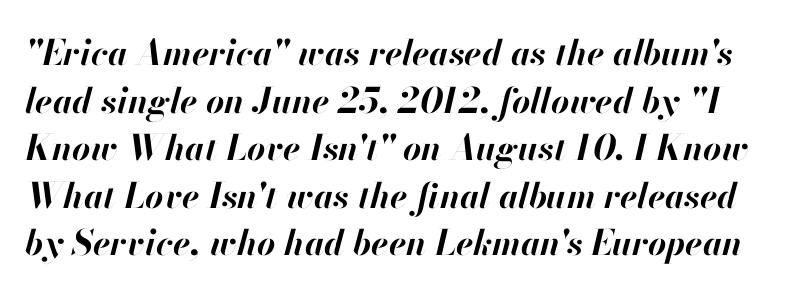
This is oblique type, the kind used for emphasis or titles. Descender tails drop into unmarked territory. Interline gaps are of average width in this sample. How are the letters spaced? Ordinarily, with no added tracking. The face used here is proportionally spaced, like ordinary book or web type.
